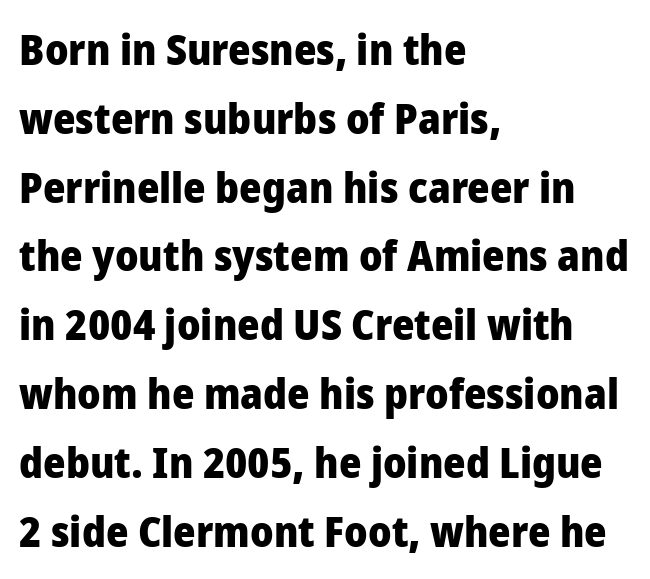
{"serif": "no", "italic": "no", "bold": "yes", "weight": "heavy", "width": "normal", "stroke_contrast": "low", "x_height": "medium", "monospaced": "no", "underline": "no", "align": "left", "line_spacing": "normal", "line_spacing_ratio": 1.6, "letter_spacing": "normal", "letter_spacing_em": 0.0, "glyph_px": 43}
